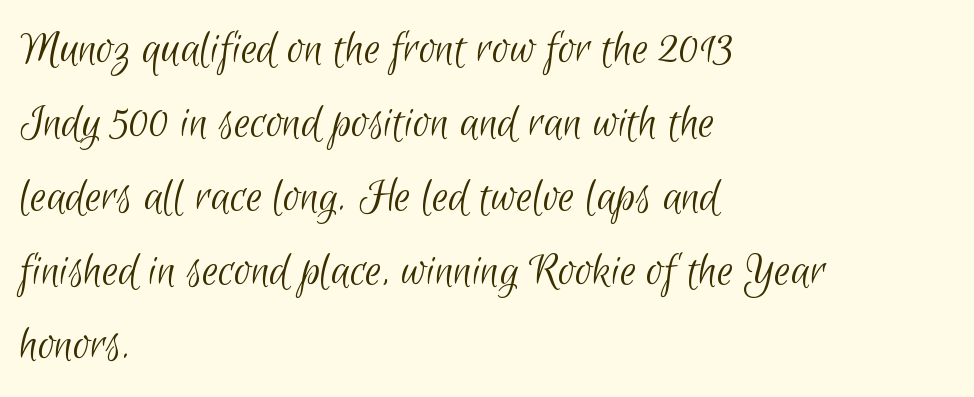
{"serif": "no", "bold": "no", "weight": "light", "width": "condensed", "stroke_contrast": "low", "x_height": "small", "monospaced": "no", "underline": "no", "align": "left", "line_spacing": "normal", "line_spacing_ratio": 1.45, "letter_spacing": "normal", "letter_spacing_em": 0.0, "glyph_px": 51}
